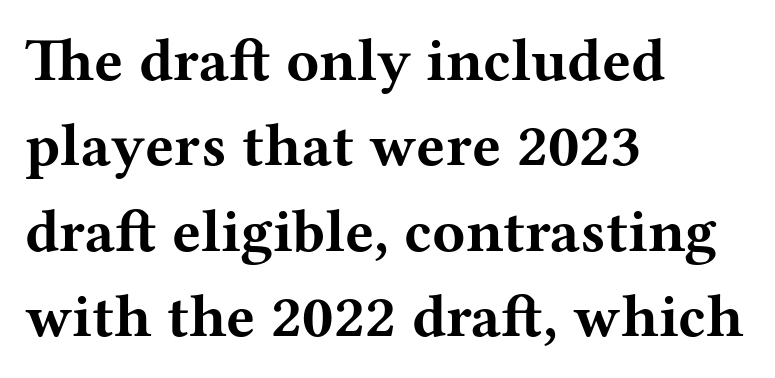
The image shows 61 px bold, wide serif type, upright; set left-aligned, normal line spacing (1.4x), normal letter spacing, not underlined; medium stroke contrast and a medium x-height.
